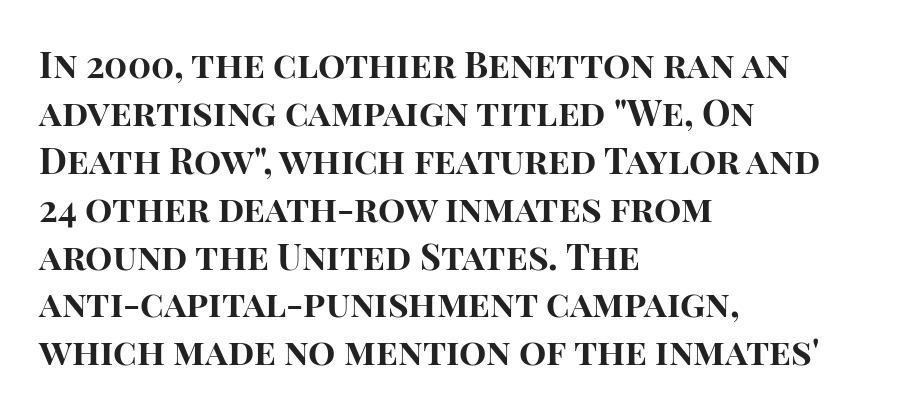
Q: Is the text bold? A: Yes.
Q: Is the text italic (slanted)? A: No, it is upright.
Q: Is the typeface a serif or a sans-serif typeface? A: Sans-serif.
Q: Is the text underlined? A: No.
Q: How is the paragraph aligned? A: Left-aligned.
Q: Is the spacing between letters normal or unusually wide? A: Normal.
Q: Is the spacing between lines tight, normal or loose? A: Normal.
Q: Width (condensed, normal, or wide)? A: Normal.
Q: Stroke contrast? A: High.
Q: x-height? A: Large.
Q: Monospaced? A: No.
